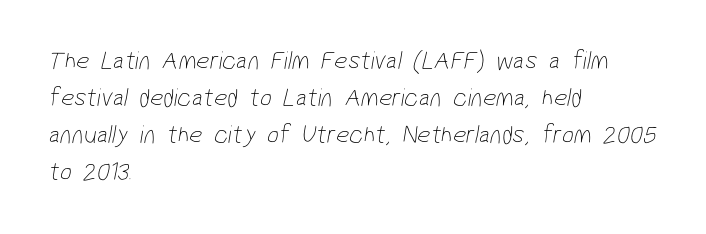
The image shows 26 px text type; set left-aligned, normal line spacing (1.42x), normal letter spacing, not underlined.
